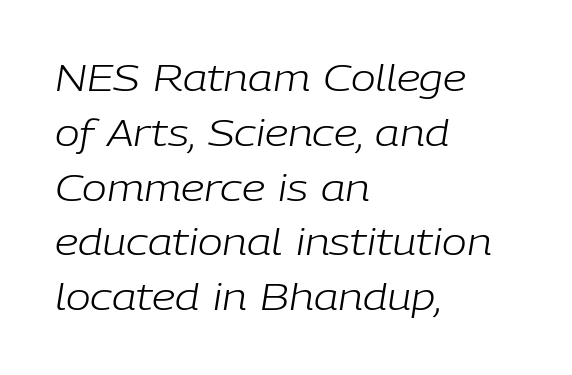
The image shows 37 px light type, italic (leaning right); set left-aligned, normal line spacing (1.48x), normal letter spacing, not underlined; low stroke contrast and a medium x-height.
